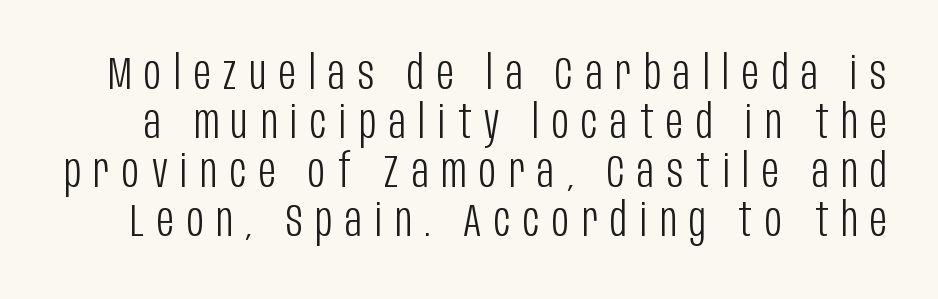
Q: Is the text bold? A: No.
Q: Is the text italic (slanted)? A: No, it is upright.
Q: Is the typeface a serif or a sans-serif typeface? A: Sans-serif.
Q: Is the text underlined? A: No.
Q: Is the spacing between letters normal or unusually wide? A: Unusually wide.
Q: Is the spacing between lines tight, normal or loose? A: Tight.
Q: Width (condensed, normal, or wide)? A: Condensed.
Q: Stroke contrast? A: Low.
Q: x-height? A: Large.
Q: Monospaced? A: No.
